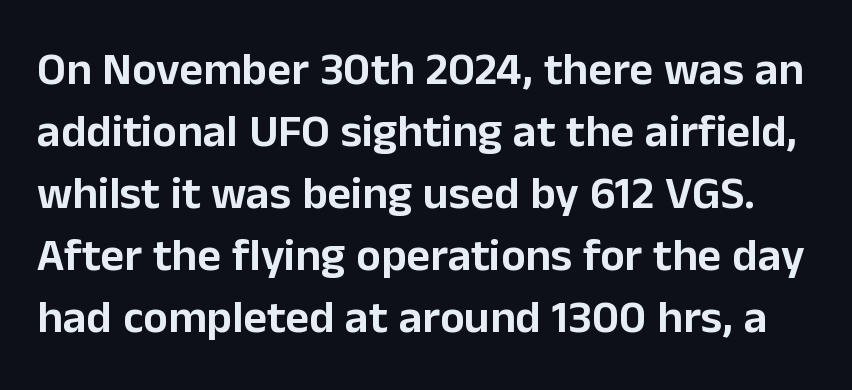
{"serif": "no", "italic": "no", "width": "normal", "stroke_contrast": "low", "x_height": "medium", "monospaced": "no", "underline": "no", "line_spacing": "normal", "line_spacing_ratio": 1.35, "letter_spacing": "normal", "letter_spacing_em": 0.0, "glyph_px": 46}
